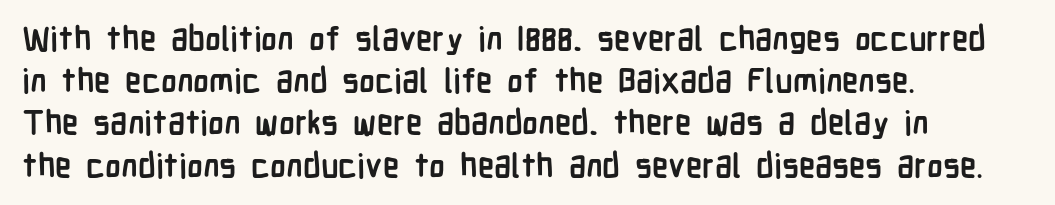
Q: Is the text bold? A: Yes.
Q: Is the text italic (slanted)? A: No, it is upright.
Q: Is the typeface a serif or a sans-serif typeface? A: Sans-serif.
Q: Is the text underlined? A: No.
Q: How is the paragraph aligned? A: Left-aligned.
Q: Is the spacing between letters normal or unusually wide? A: Normal.
Q: Is the spacing between lines tight, normal or loose? A: Normal.
Q: Width (condensed, normal, or wide)? A: Condensed.
Q: Stroke contrast? A: Low.
Q: x-height? A: Medium.
Q: Monospaced? A: No.
